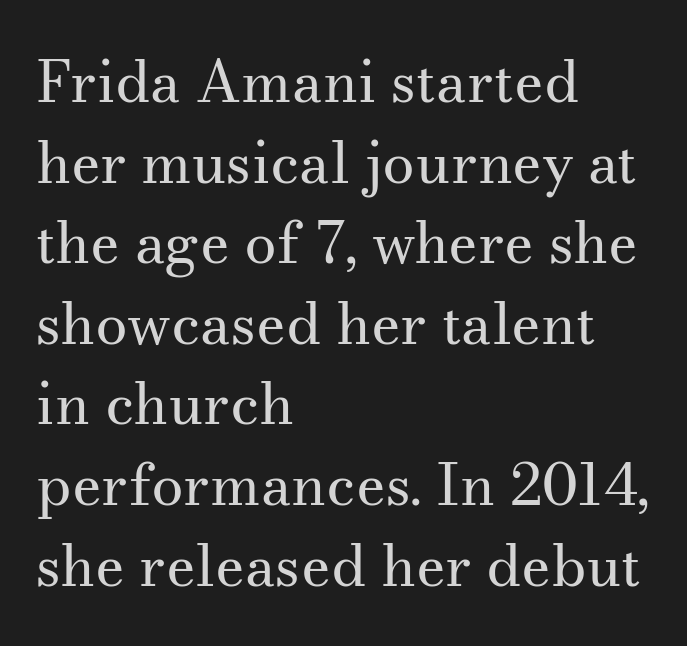
Q: Is the text bold? A: No.
Q: Is the text italic (slanted)? A: No, it is upright.
Q: Is the typeface a serif or a sans-serif typeface? A: Serif.
Q: Is the text underlined? A: No.
Q: How is the paragraph aligned? A: Left-aligned.
Q: Is the spacing between letters normal or unusually wide? A: Normal.
Q: Is the spacing between lines tight, normal or loose? A: Normal.
Q: Width (condensed, normal, or wide)? A: Normal.
Q: Stroke contrast? A: Medium.
Q: x-height? A: Small.
Q: Monospaced? A: No.
